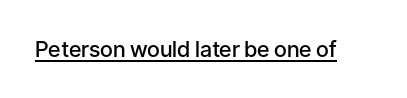
The image shows 22 px text type, upright; set normal letter spacing, underlined.
